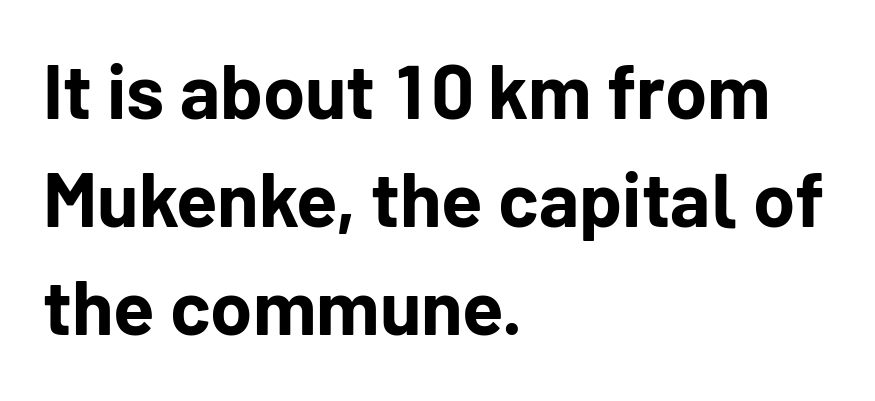
Note the varied advance widths — an 'i' is clearly narrower than an 'm'. Clear beneath every line of the passage. Words appear dense and cohesive because spacing is normal. A student would call this left alignment; a typographer would say flush left, rag right. Every stem runs plumb, perpendicular to the baseline.
